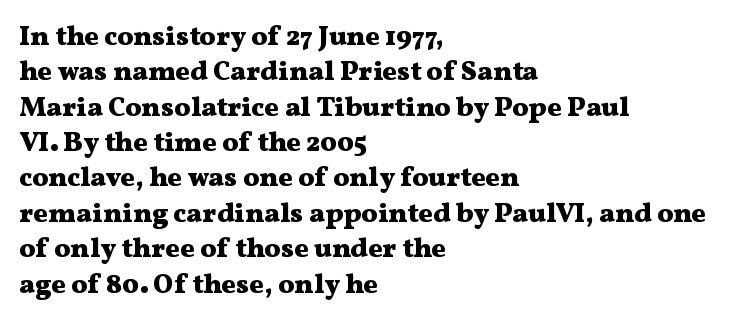
A clean baseline with only descenders dipping below it. These lines stack with their left ends in a neat column. Regular leading. Pretty heavy lettering here — definitely bold. Does extra space separate the letters? No, they use regular spacing.
